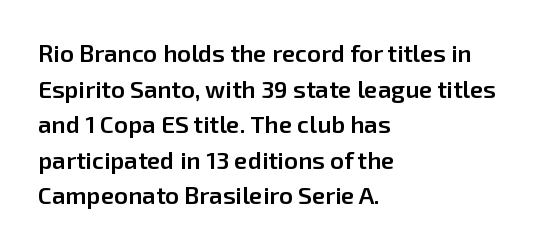
Q: Is the text bold? A: Semi-bold.
Q: Is the text italic (slanted)? A: No, it is upright.
Q: Is the text underlined? A: No.
Q: How is the paragraph aligned? A: Left-aligned.
Q: Is the spacing between letters normal or unusually wide? A: Normal.
Q: Is the spacing between lines tight, normal or loose? A: Normal.
